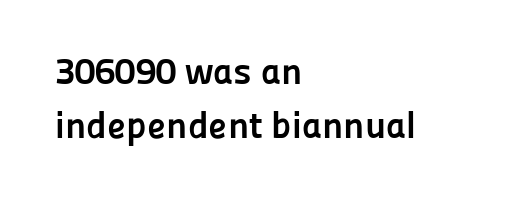
{"serif": "no", "italic": "no", "bold": "yes", "weight": "semibold", "width": "normal", "stroke_contrast": "low", "x_height": "medium", "monospaced": "no", "underline": "no", "align": "left", "line_spacing": "normal", "line_spacing_ratio": 1.41, "letter_spacing": "normal", "letter_spacing_em": 0.0, "glyph_px": 38}
